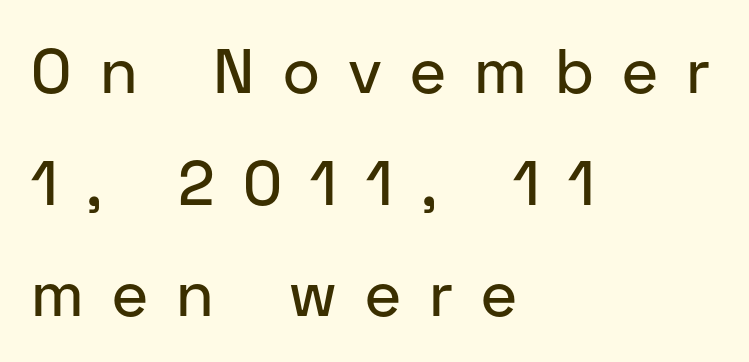
Font category for this specimen: sans-serif. Check under the words: just untouched page. A student would call this left alignment; a typographer would say flush left, rag right. Tall strokes in this sample are plumb rather than angled.
